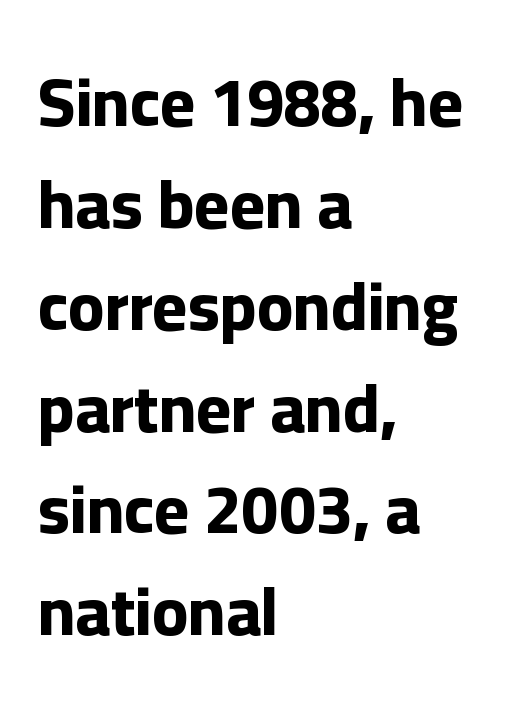
{"serif": "no", "italic": "no", "bold": "yes", "weight": "bold", "width": "normal", "stroke_contrast": "low", "x_height": "medium", "monospaced": "no", "underline": "no", "align": "left", "line_spacing": "normal", "line_spacing_ratio": 1.52, "letter_spacing": "normal", "letter_spacing_em": 0.0, "glyph_px": 67}
